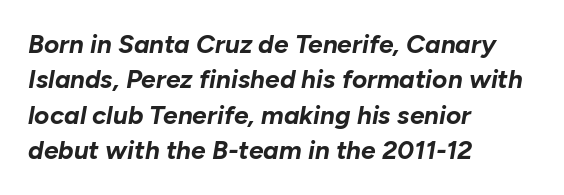
{"italic": "yes", "lean": "right", "slant_degrees": 10, "bold": "yes", "underline": "no", "align": "left", "line_spacing": "normal", "line_spacing_ratio": 1.36, "letter_spacing": "normal", "letter_spacing_em": 0.0, "glyph_px": 26}
